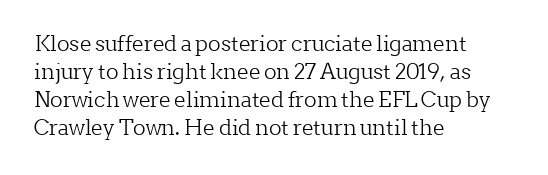
The paragraph has a hard left edge and a soft right edge. Rows of type keep a routine distance in the vertical direction. The letters sit at their default tracking, neither squeezed nor spread. Posture: vertical.
